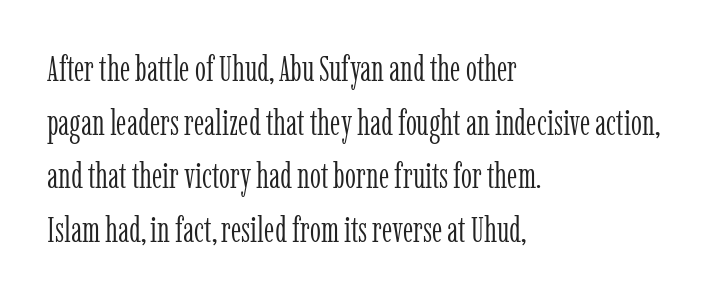
Line spacing here is normal. Italic? Not at all — the glyphs are vertical. Is this a heavy cut? Hardly; it is regular or lighter. The font family rendered here belongs to the serif group.
